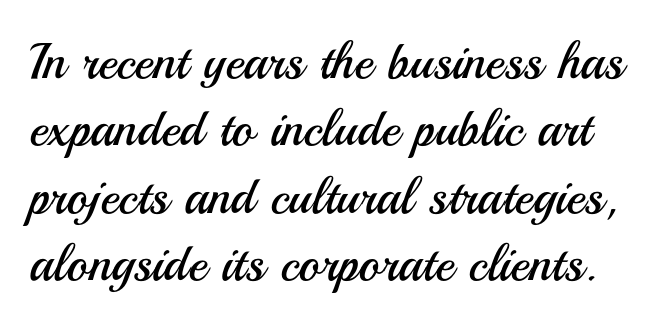
Q: Is the text bold? A: No.
Q: Is the text italic (slanted)? A: Yes.
Q: Is the typeface a serif or a sans-serif typeface? A: Sans-serif.
Q: Is the text underlined? A: No.
Q: Is the spacing between letters normal or unusually wide? A: Normal.
Q: Is the spacing between lines tight, normal or loose? A: Normal.
Q: Width (condensed, normal, or wide)? A: Normal.
Q: Stroke contrast? A: Medium.
Q: x-height? A: Small.
Q: Monospaced? A: No.
